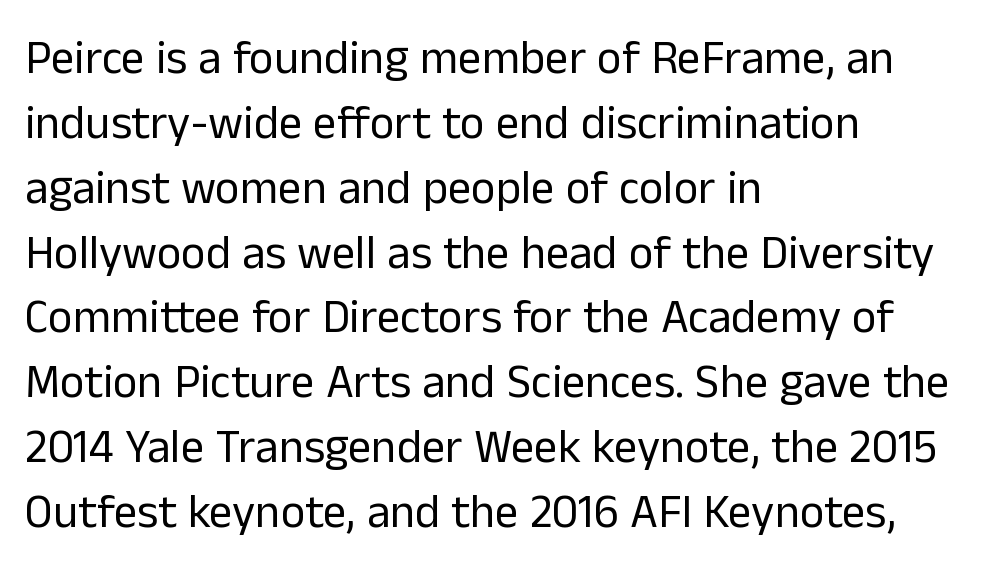
Q: Is the text bold? A: No.
Q: Is the text italic (slanted)? A: No, it is upright.
Q: Is the typeface a serif or a sans-serif typeface? A: Sans-serif.
Q: Is the text underlined? A: No.
Q: How is the paragraph aligned? A: Left-aligned.
Q: Is the spacing between letters normal or unusually wide? A: Normal.
Q: Is the spacing between lines tight, normal or loose? A: Normal.
Q: Width (condensed, normal, or wide)? A: Normal.
Q: Stroke contrast? A: Low.
Q: x-height? A: Medium.
Q: Monospaced? A: No.
